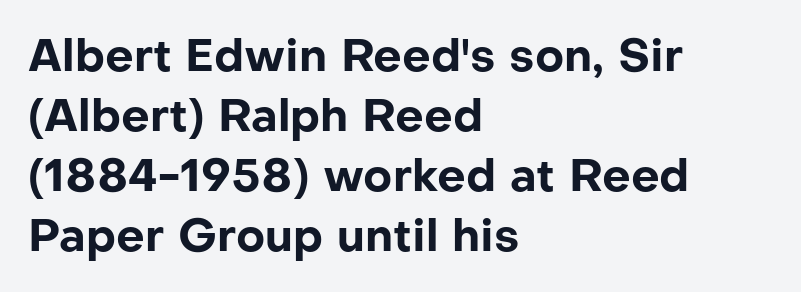
The image shows 45 px bold sans-serif type, upright; set left-aligned, normal line spacing (1.33x), normal letter spacing, not underlined; low stroke contrast and a medium x-height.
